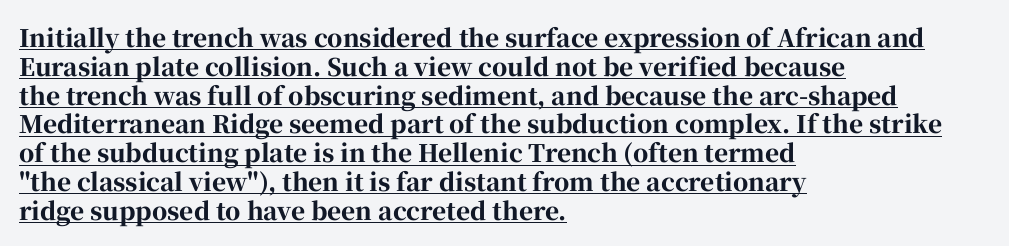
Q: Is the text bold? A: Yes.
Q: Is the text italic (slanted)? A: No, it is upright.
Q: Is the text underlined? A: Yes.
Q: How is the paragraph aligned? A: Left-aligned.
Q: Is the spacing between letters normal or unusually wide? A: Normal.
